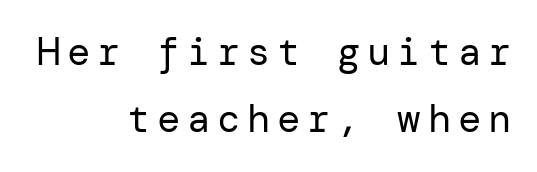
{"serif": "no", "italic": "no", "bold": "no", "weight": "regular", "width": "normal", "stroke_contrast": "low", "x_height": "medium", "underline": "no", "align": "right", "line_spacing_ratio": 1.72, "glyph_px": 39}
